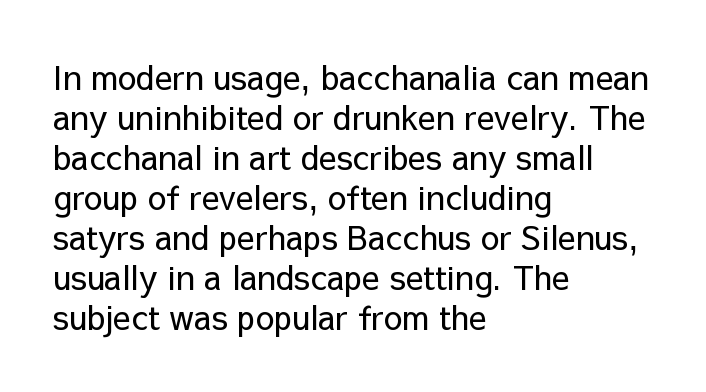
{"serif": "no", "italic": "no", "bold": "no", "weight": "regular", "width": "normal", "stroke_contrast": "low", "x_height": "medium", "monospaced": "no", "underline": "no", "align": "left", "line_spacing_ratio": 1.21, "letter_spacing": "normal", "letter_spacing_em": 0.0, "glyph_px": 33}
